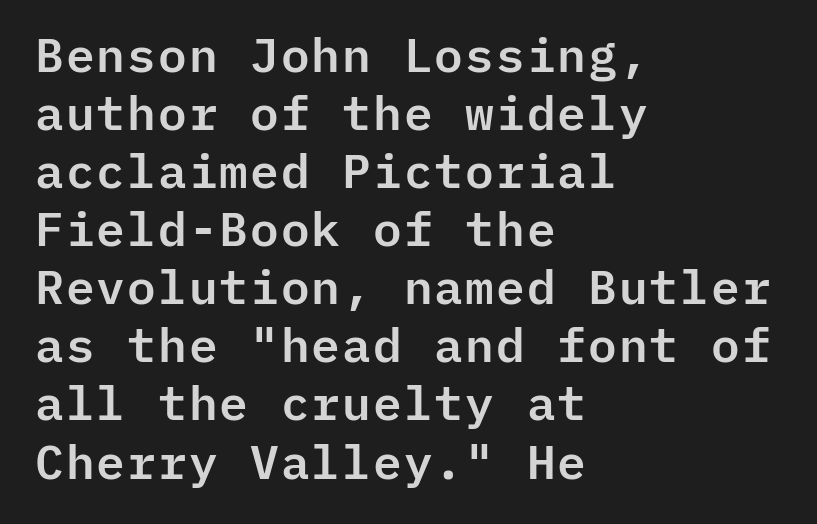
{"serif": "no", "italic": "no", "width": "normal", "stroke_contrast": "low", "x_height": "medium", "monospaced": "yes", "underline": "no", "align": "left", "line_spacing_ratio": 1.21, "letter_spacing": "normal", "letter_spacing_em": 0.0, "glyph_px": 48}
